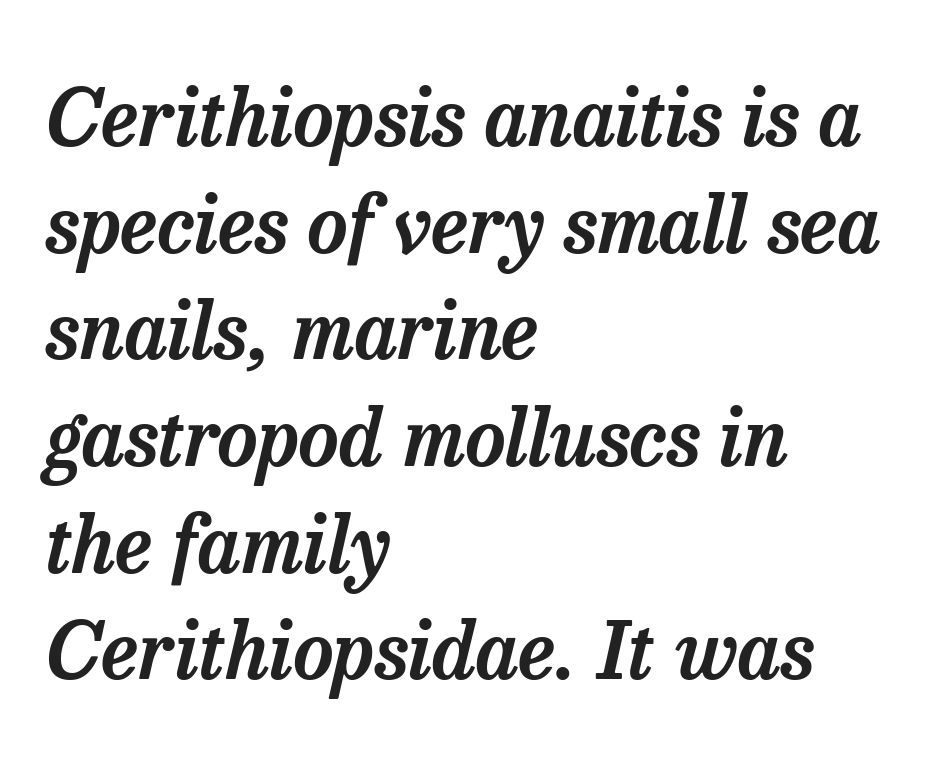
Q: Is the text italic (slanted)? A: Yes, it leans right by about 13 degrees.
Q: Is the typeface a serif or a sans-serif typeface? A: Serif.
Q: Is the text underlined? A: No.
Q: How is the paragraph aligned? A: Left-aligned.
Q: Is the spacing between letters normal or unusually wide? A: Normal.
Q: Is the spacing between lines tight, normal or loose? A: Normal.
Q: Width (condensed, normal, or wide)? A: Normal.
Q: Stroke contrast? A: Low.
Q: x-height? A: Medium.
Q: Monospaced? A: No.
